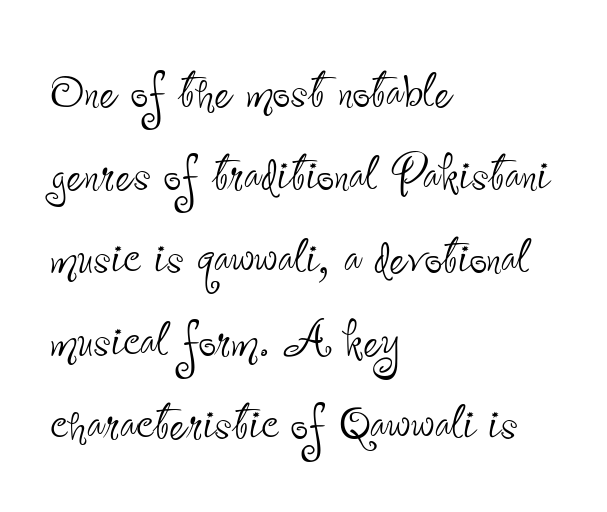
Typographically, this falls in the sans-serif category. Quick note: interline space is typical. The setting favours the left margin, as ordinary paragraphs usually do. Is this a fixed-width face? No — the glyphs have proportional, varying widths. The face used here is rendered with its standard letterfit.
